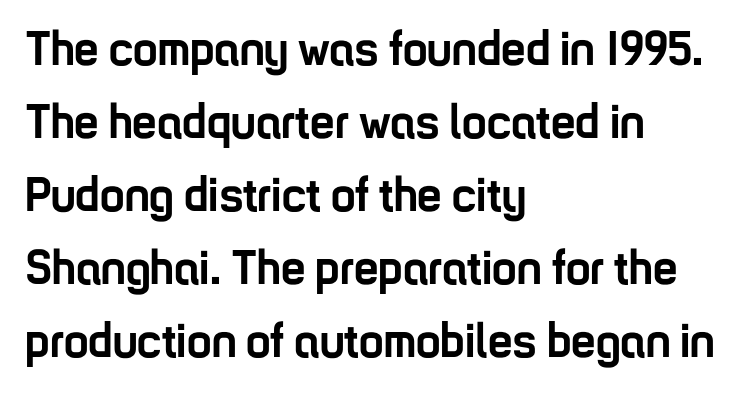
The words here are not underlined. The rendering uses a moderate line-height, typical for paragraphs. Think of a printed novel: that variable character pitch is what you see here. Notice how the stems are strictly vertical — no italics here. The tracking reads as untouched default to a designer's eye. A sans-serif font was chosen for this passage.
